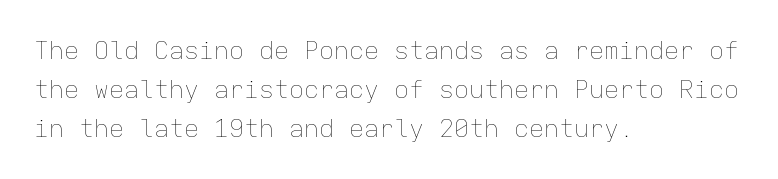
The space between consecutive lines is moderate. In terms of letterspacing, this is plain default setting. This rendering features lettering with no underline. Is the stroke heavy? The answer is a plain regular-or-lighter.
